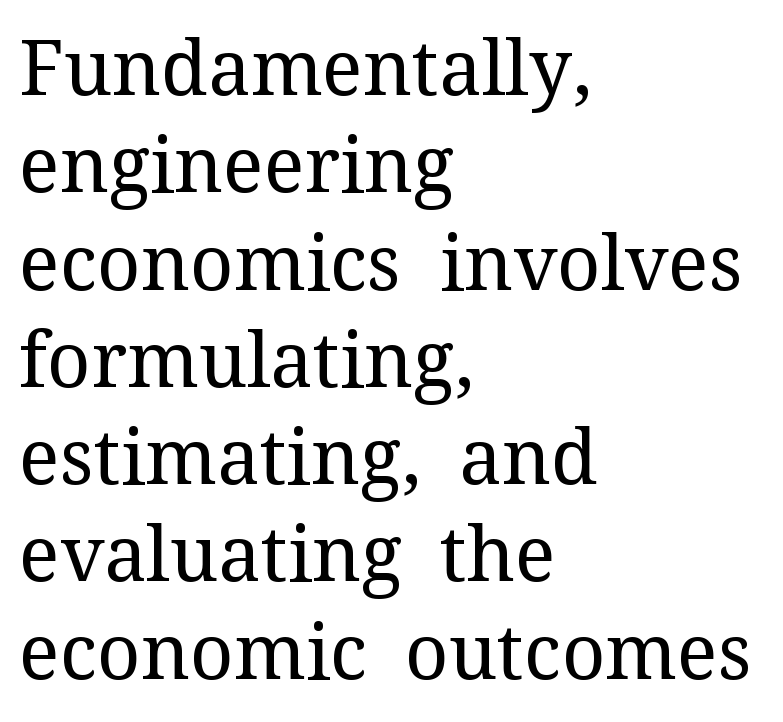
{"serif": "yes", "italic": "no", "bold": "no", "weight": "regular", "width": "normal", "stroke_contrast": "medium", "x_height": "medium", "monospaced": "no", "underline": "no", "align": "left", "line_spacing": "normal", "line_spacing_ratio": 1.28, "letter_spacing": "normal", "letter_spacing_em": 0.0, "glyph_px": 76}
